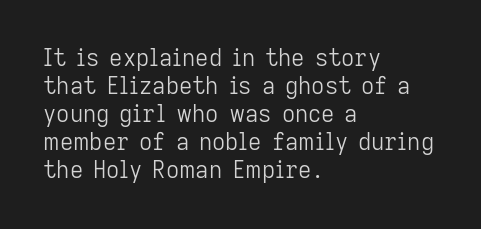
Q: Is the text bold? A: No.
Q: Is the text italic (slanted)? A: No, it is upright.
Q: Is the text underlined? A: No.
Q: How is the paragraph aligned? A: Left-aligned.
Q: Is the spacing between letters normal or unusually wide? A: Normal.
